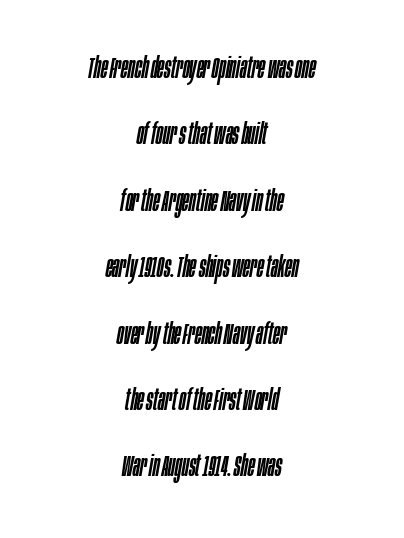
Q: Is the text italic (slanted)? A: Yes, it leans right by about 10 degrees.
Q: Is the text underlined? A: No.
Q: How is the paragraph aligned? A: Centered.
Q: Is the spacing between letters normal or unusually wide? A: Normal.
Q: Is the spacing between lines tight, normal or loose? A: Loose.
Q: Width (condensed, normal, or wide)? A: Condensed.
Q: Stroke contrast? A: Low.
Q: x-height? A: Large.
Q: Monospaced? A: No.
